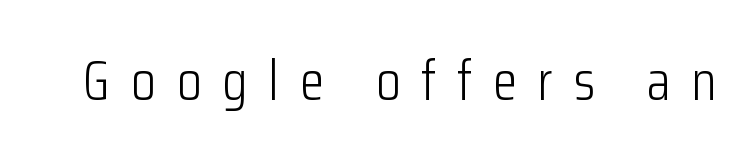
The image shows 56 px light, condensed sans-serif type, upright; set unusually wide letter spacing (+0.37 em), not underlined; low stroke contrast and a medium x-height.
